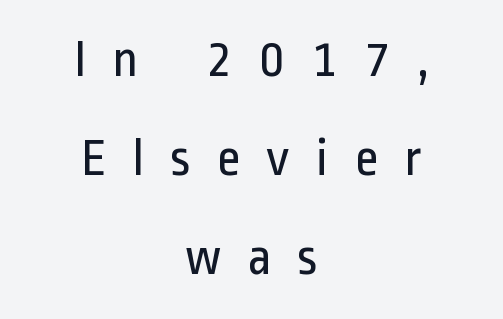
On a weight scale, this lands at 450 or below. The rag falls on both sides of this text block equally. Descenders hang freely into open space. This is the regular roman posture of the typeface. The glyphs in this specimen are sans serif.
